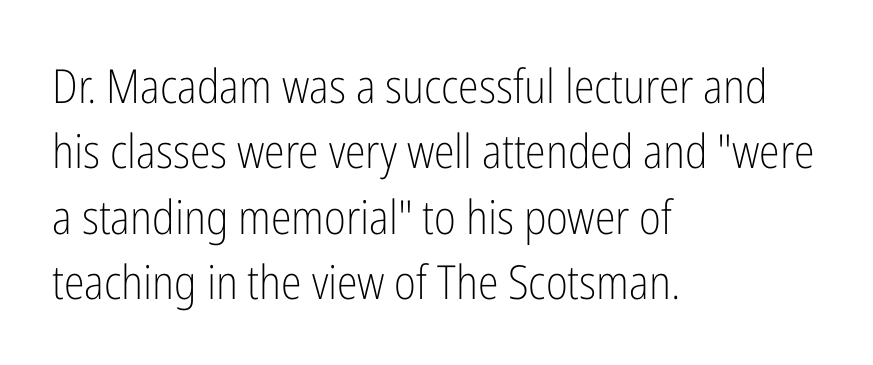
Q: Is the text bold? A: No.
Q: Is the text italic (slanted)? A: No, it is upright.
Q: Is the typeface a serif or a sans-serif typeface? A: Sans-serif.
Q: Is the text underlined? A: No.
Q: How is the paragraph aligned? A: Left-aligned.
Q: Is the spacing between letters normal or unusually wide? A: Normal.
Q: Is the spacing between lines tight, normal or loose? A: Normal.
Q: Width (condensed, normal, or wide)? A: Condensed.
Q: Stroke contrast? A: Low.
Q: x-height? A: Medium.
Q: Monospaced? A: No.
